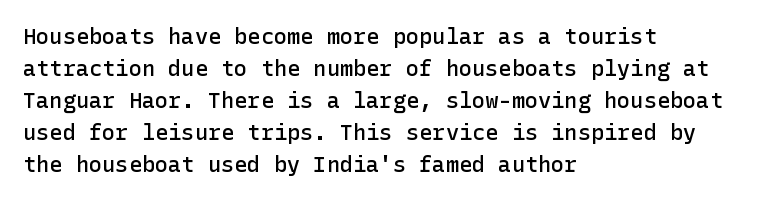
The image shows 22 px text type, upright; set left-aligned, normal line spacing (1.46x), normal letter spacing, not underlined.
